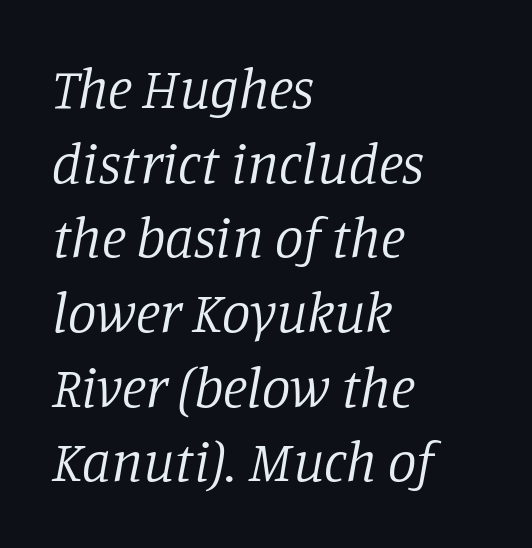
{"serif": "yes", "italic": "yes", "lean": "right", "slant_degrees": 11, "bold": "no", "weight": "regular", "width": "normal", "stroke_contrast": "low", "x_height": "large", "monospaced": "no", "underline": "no", "align": "left", "line_spacing": "normal", "line_spacing_ratio": 1.31, "letter_spacing": "normal", "letter_spacing_em": 0.0, "glyph_px": 57}
